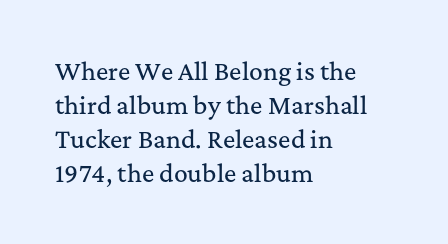
Q: Is the text italic (slanted)? A: No, it is upright.
Q: Is the text underlined? A: No.
Q: How is the paragraph aligned? A: Left-aligned.
Q: Is the spacing between letters normal or unusually wide? A: Normal.
Q: Is the spacing between lines tight, normal or loose? A: Normal.
